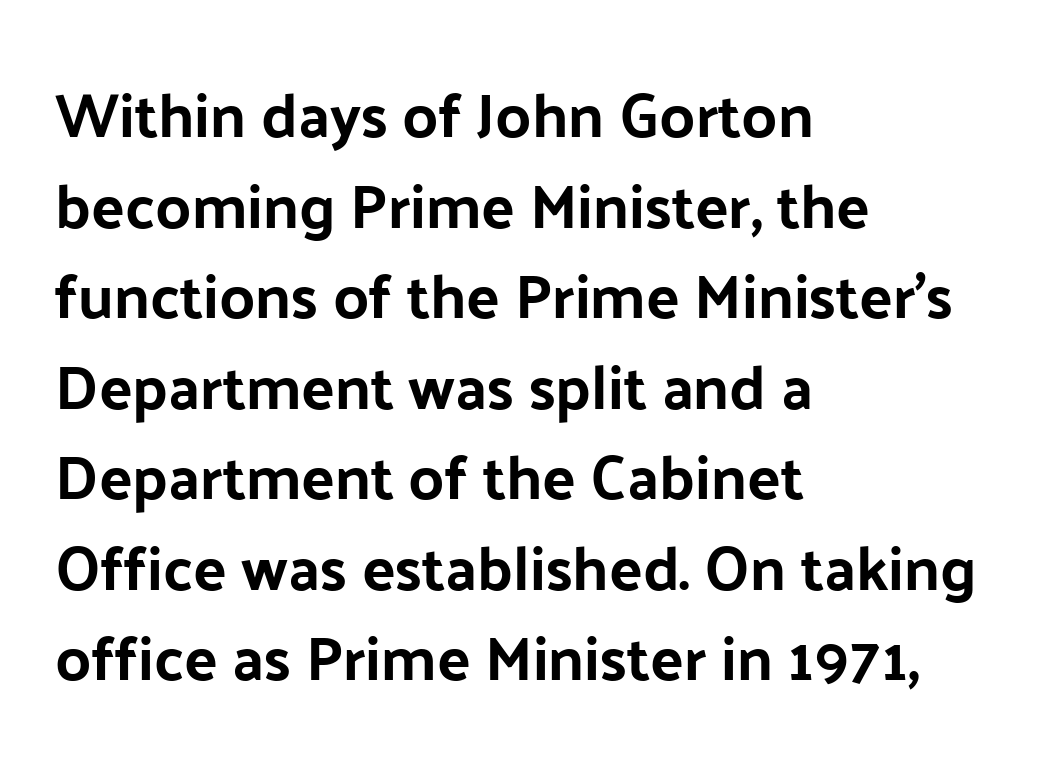
Q: Is the text italic (slanted)? A: No, it is upright.
Q: Is the typeface a serif or a sans-serif typeface? A: Sans-serif.
Q: Is the text underlined? A: No.
Q: How is the paragraph aligned? A: Left-aligned.
Q: Is the spacing between letters normal or unusually wide? A: Normal.
Q: Is the spacing between lines tight, normal or loose? A: Normal.
Q: Width (condensed, normal, or wide)? A: Normal.
Q: Stroke contrast? A: Low.
Q: x-height? A: Medium.
Q: Monospaced? A: No.
